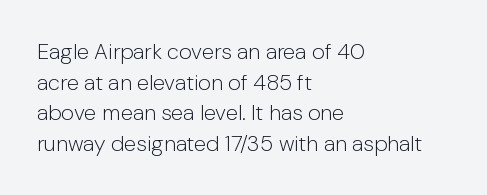
Q: Is the text bold? A: No.
Q: Is the text italic (slanted)? A: No, it is upright.
Q: Is the text underlined? A: No.
Q: How is the paragraph aligned? A: Left-aligned.
Q: Is the spacing between letters normal or unusually wide? A: Normal.
Q: Is the spacing between lines tight, normal or loose? A: Normal.
